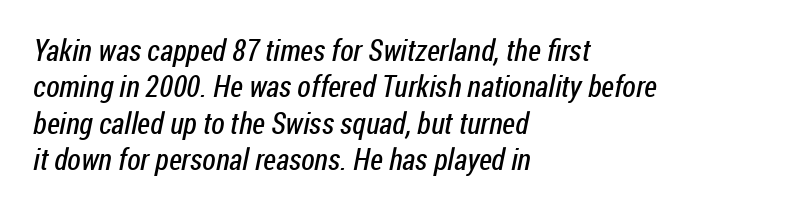
The image shows 30 px regular-weight, condensed sans-serif type; set left-aligned, line spacing 1.21x, normal letter spacing, not underlined; low stroke contrast and a medium x-height.
